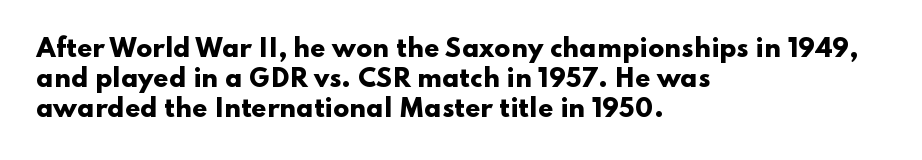
Q: Is the text bold? A: Yes.
Q: Is the text italic (slanted)? A: No, it is upright.
Q: Is the text underlined? A: No.
Q: How is the paragraph aligned? A: Left-aligned.
Q: Is the spacing between letters normal or unusually wide? A: Normal.
